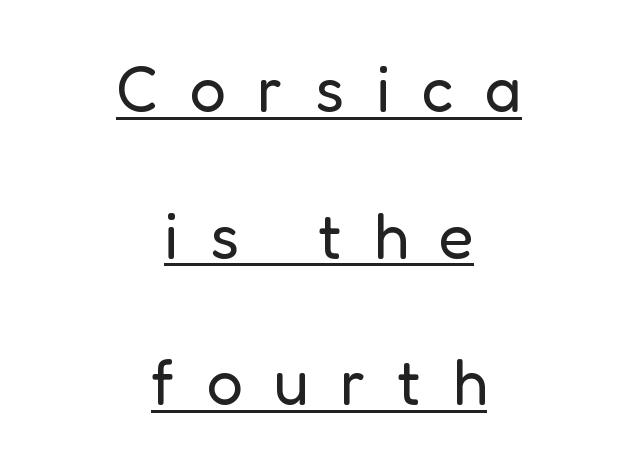
{"serif": "no", "italic": "no", "bold": "no", "weight": "regular", "width": "normal", "stroke_contrast": "low", "x_height": "medium", "monospaced": "no", "underline": "yes", "align": "center", "line_spacing": "loose", "line_spacing_ratio": 2.29, "letter_spacing": "wide", "letter_spacing_em": 0.49, "glyph_px": 64}
